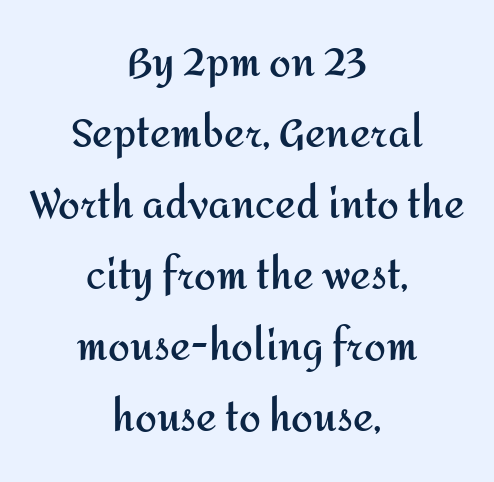
In CSS terms this would be text-align: center. The text was rendered using a sans face with plain stroke endings. These lines are rendered in a variable-pitch font. Nope, not italic — everything's standing straight.
